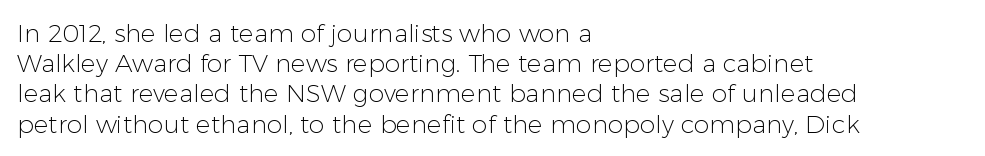
{"italic": "no", "bold": "no", "underline": "no", "align": "left", "line_spacing_ratio": 1.21, "letter_spacing": "normal", "letter_spacing_em": 0.0, "glyph_px": 25}
